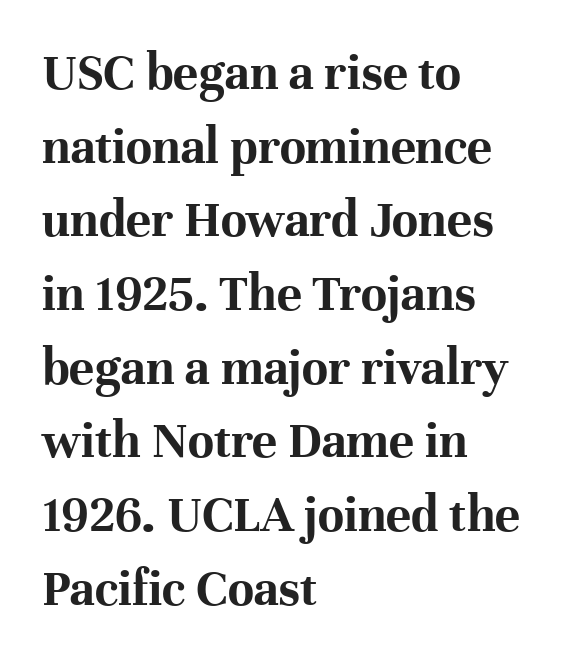
Q: Is the text bold? A: Yes.
Q: Is the text italic (slanted)? A: No, it is upright.
Q: Is the typeface a serif or a sans-serif typeface? A: Serif.
Q: Is the text underlined? A: No.
Q: How is the paragraph aligned? A: Left-aligned.
Q: Is the spacing between letters normal or unusually wide? A: Normal.
Q: Is the spacing between lines tight, normal or loose? A: Normal.
Q: Width (condensed, normal, or wide)? A: Normal.
Q: Stroke contrast? A: High.
Q: x-height? A: Medium.
Q: Monospaced? A: No.
